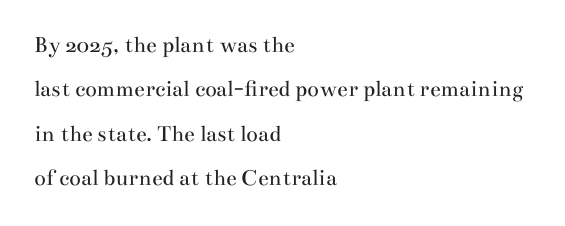
{"italic": "no", "bold": "no", "underline": "no", "align": "left", "line_spacing_ratio": 1.85, "letter_spacing": "normal", "letter_spacing_em": 0.0, "glyph_px": 24}
